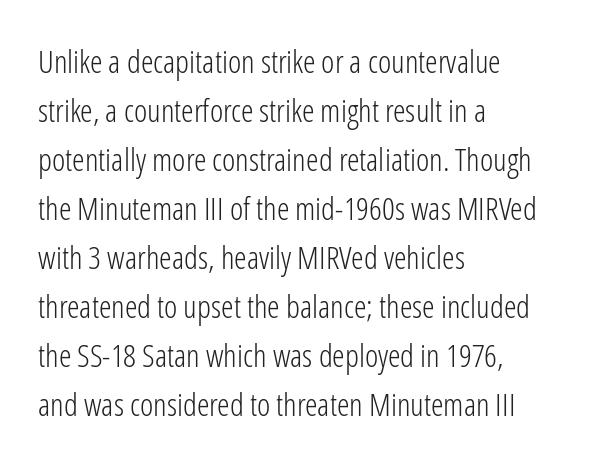
The image shows 32 px light, condensed sans-serif type, upright; set left-aligned, normal line spacing (1.53x), normal letter spacing, not underlined; low stroke contrast and a medium x-height.
